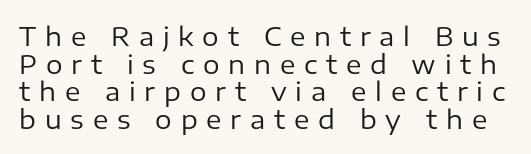
Compared with typical body copy, the letter spacing here is much looser. Reading down the column, the eye jumps only a short way to each next line. Words float on clear page, feet unadorned. Bold? No — there's no thickening of the strokes. Nope, not italic — everything's standing straight.
